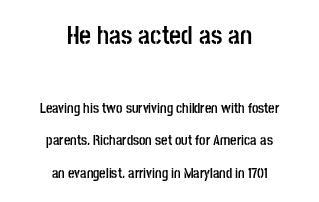
The image shows 26 px bold type, upright; set centered, loose line spacing (2.31x), normal letter spacing, not underlined; the first (top) block is 1.86x larger.
